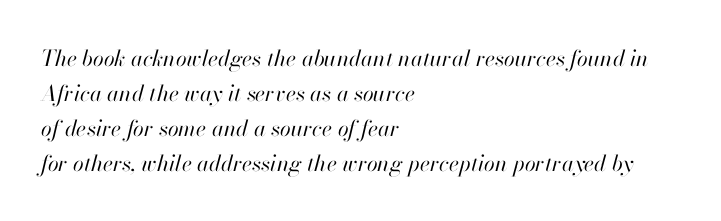
{"italic": "yes", "lean": "right", "slant_degrees": 13, "bold": "no", "underline": "no", "align": "left", "line_spacing": "normal", "line_spacing_ratio": 1.59, "letter_spacing": "normal", "letter_spacing_em": 0.0, "glyph_px": 22}
